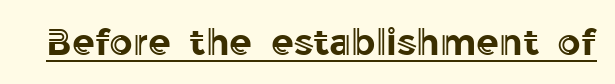
Q: Is the text italic (slanted)? A: No, it is upright.
Q: Is the text underlined? A: Yes.
Q: Is the spacing between letters normal or unusually wide? A: Normal.
Q: Width (condensed, normal, or wide)? A: Normal.
Q: x-height? A: Medium.
Q: Monospaced? A: No.
